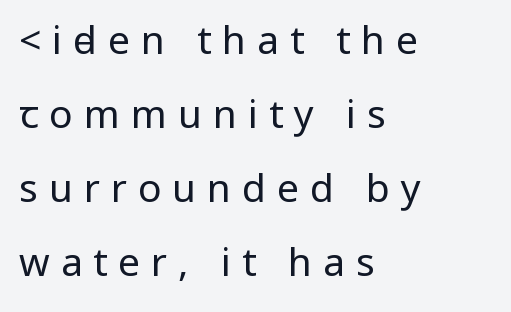
The image shows 39 px regular-weight, condensed sans-serif type, upright; set left-aligned, loose line spacing (1.9x), unusually wide letter spacing (+0.28 em), not underlined; low stroke contrast.
